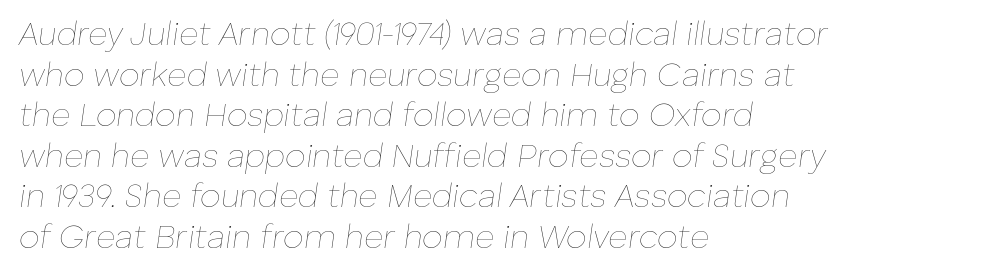
{"italic": "yes", "lean": "right", "slant_degrees": 8, "bold": "no", "weight": "thin", "width": "normal", "stroke_contrast": "low", "x_height": "medium", "monospaced": "no", "underline": "no", "align": "left", "line_spacing_ratio": 1.23, "letter_spacing": "normal", "letter_spacing_em": 0.0, "glyph_px": 33}
